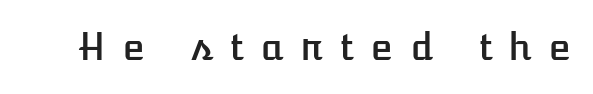
{"italic": "no", "width": "normal", "stroke_contrast": "low", "x_height": "medium", "monospaced": "no", "underline": "no", "letter_spacing": "wide", "letter_spacing_em": 0.45, "glyph_px": 37}
